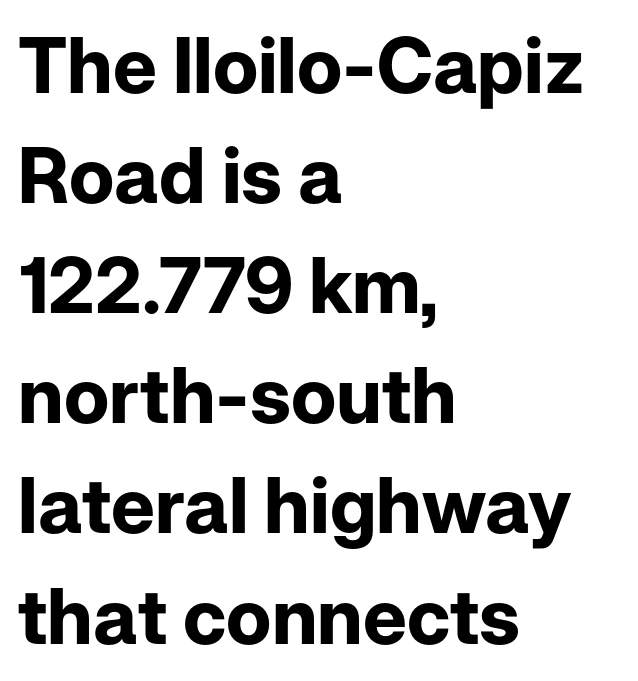
The image shows 77 px bold sans-serif type, upright; set left-aligned, normal line spacing (1.43x), normal letter spacing, not underlined; low stroke contrast and a medium x-height.
